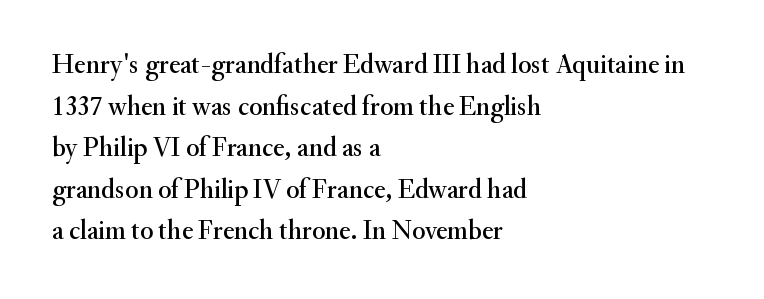
A typesetter would call this zero additional tracking. Line beginnings align vertically; line endings do not. The leading is moderate, giving the passage an even texture. No italicization has been applied; the sample stays upright. This rendering features lettering with no underline.
